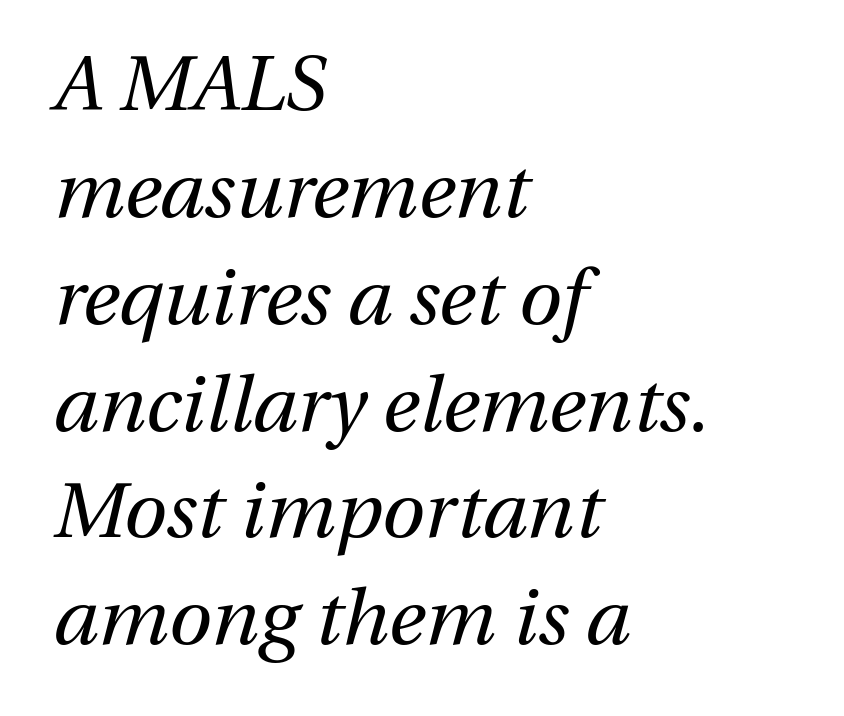
Q: Is the text bold? A: No.
Q: Is the text italic (slanted)? A: Yes, it leans right by about 13 degrees.
Q: Is the text underlined? A: No.
Q: How is the paragraph aligned? A: Left-aligned.
Q: Is the spacing between letters normal or unusually wide? A: Normal.
Q: Is the spacing between lines tight, normal or loose? A: Normal.
Q: Width (condensed, normal, or wide)? A: Normal.
Q: Stroke contrast? A: Medium.
Q: x-height? A: Medium.
Q: Monospaced? A: No.
